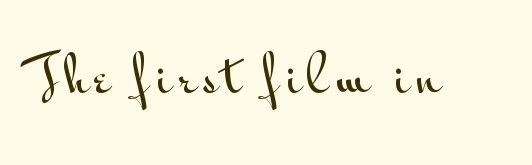
Q: Is the text italic (slanted)? A: Yes.
Q: Is the typeface a serif or a sans-serif typeface? A: Sans-serif.
Q: Is the text underlined? A: No.
Q: Width (condensed, normal, or wide)? A: Wide.
Q: Stroke contrast? A: Medium.
Q: x-height? A: Small.
Q: Monospaced? A: No.
